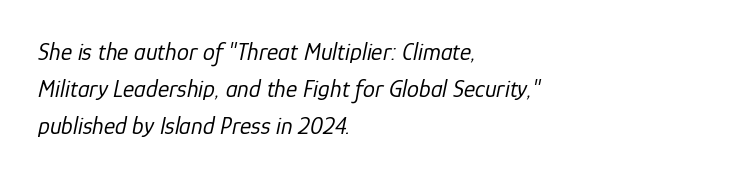
{"italic": "yes", "lean": "right", "slant_degrees": 12, "bold": "no", "underline": "no", "align": "left", "line_spacing": "normal", "line_spacing_ratio": 1.54, "letter_spacing": "normal", "letter_spacing_em": 0.0, "glyph_px": 24}
